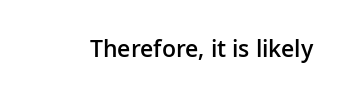
No extra tracking has been applied to these lines. The area under the type is left untouched. Weight: semibold (demi). If you drew a line through each stem, it would be perfectly vertical.
